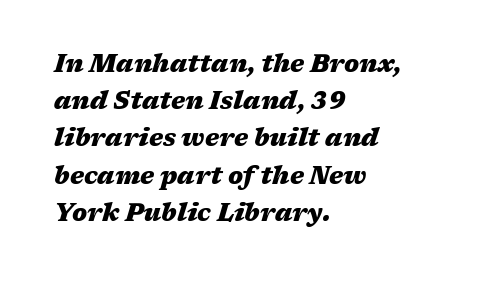
The lines are quadded left. Does the lettering tilt? It does — this is italic. Summary of vertical rhythm: regular, with standard interline spacing. Each glyph is drawn with heavy, bold strokes. The strip under each line holds only bare page.
